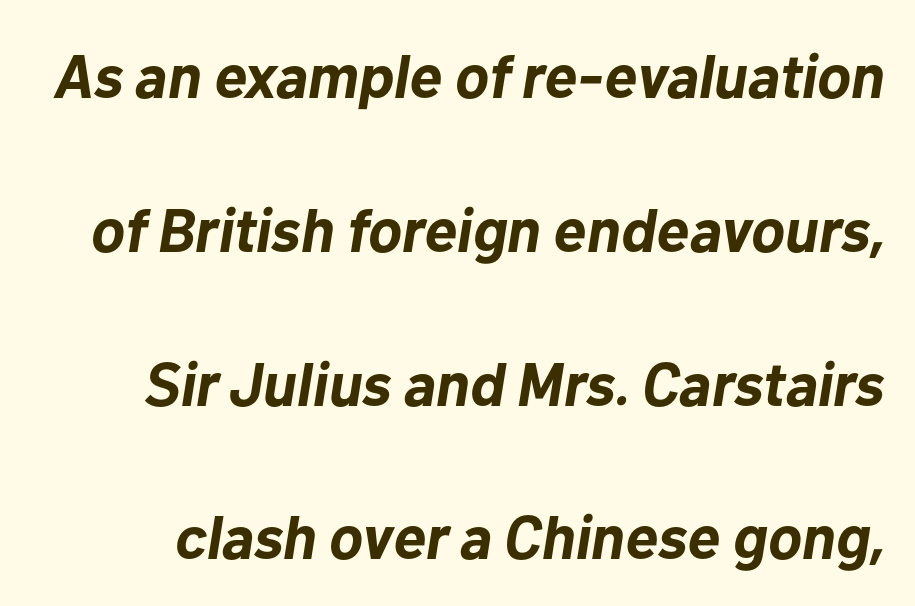
Q: Is the text bold? A: Yes.
Q: Is the text italic (slanted)? A: Yes, it leans right by about 10 degrees.
Q: Is the text underlined? A: No.
Q: Is the spacing between letters normal or unusually wide? A: Normal.
Q: Is the spacing between lines tight, normal or loose? A: Loose.
Q: Width (condensed, normal, or wide)? A: Normal.
Q: Stroke contrast? A: Low.
Q: x-height? A: Medium.
Q: Monospaced? A: No.
